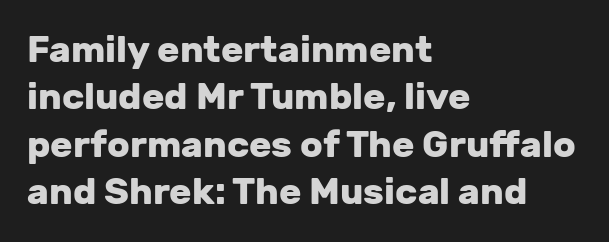
{"serif": "no", "italic": "no", "bold": "yes", "weight": "heavy", "width": "normal", "stroke_contrast": "low", "x_height": "medium", "monospaced": "no", "underline": "no", "align": "left", "line_spacing": "normal", "line_spacing_ratio": 1.28, "letter_spacing": "normal", "letter_spacing_em": 0.0, "glyph_px": 37}
